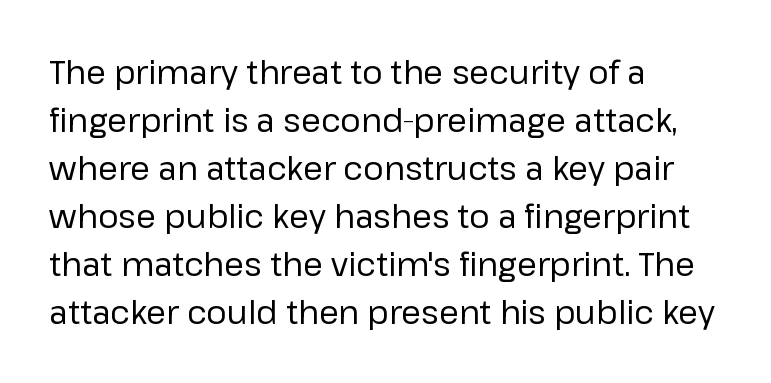
The image shows 32 px regular-weight sans-serif type, upright; set left-aligned, normal line spacing (1.5x), normal letter spacing, not underlined; low stroke contrast and a medium x-height.
